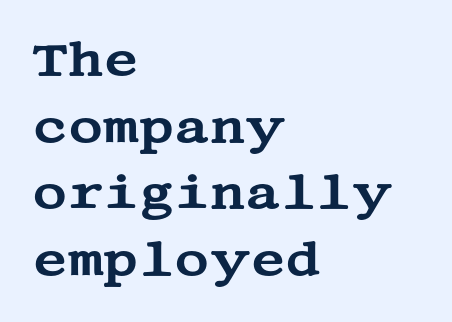
Each word holds together tightly as a unit, with standard inter-letter gaps. Bare-footed words on every line. Vertically, the passage feels balanced, rows spaced as you'd expect. The lettering stays uniformly vertical, giving the passage a roman look. Typeset ragged right — the left edge is the straight one.
